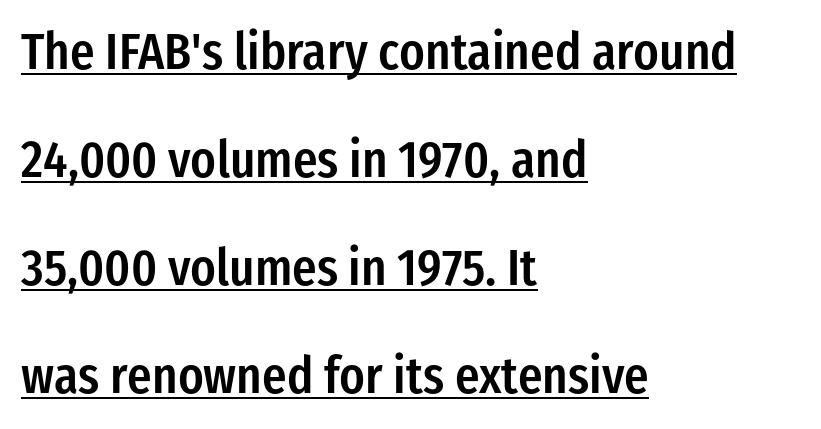
The image shows 51 px semibold, condensed sans-serif type, upright; set left-aligned, loose line spacing (2.12x), normal letter spacing, underlined; low stroke contrast and a medium x-height.
